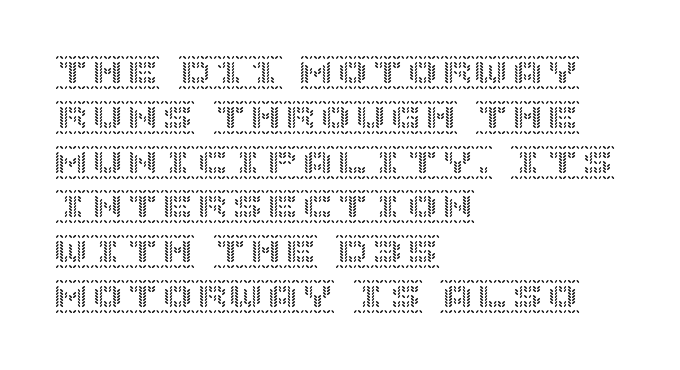
Q: Is the text italic (slanted)? A: No, it is upright.
Q: Is the text underlined? A: No.
Q: How is the paragraph aligned? A: Left-aligned.
Q: Is the spacing between letters normal or unusually wide? A: Normal.
Q: Is the spacing between lines tight, normal or loose? A: Normal.
Q: Width (condensed, normal, or wide)? A: Normal.
Q: x-height? A: Large.
